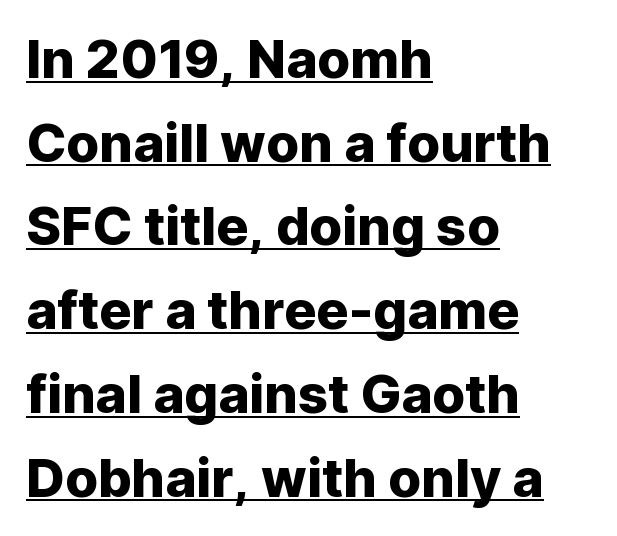
The image shows 53 px sans-serif type, upright; set left-aligned, normal line spacing (1.58x), normal letter spacing, underlined; low stroke contrast and a medium x-height.
